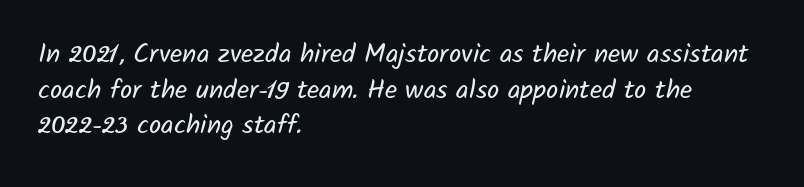
The passage shown is not bold in any degree. Characters follow at the spacing the type designer built in. Vertically, the passage feels balanced, rows spaced as you'd expect. Underlining? Definitely not there.
